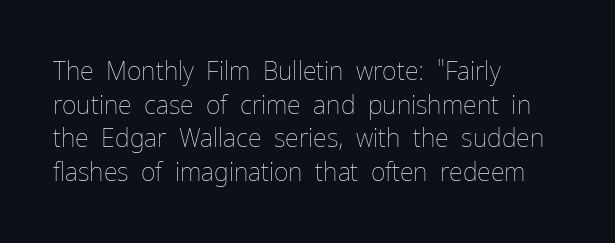
The image shows 25 px text type, upright; set left-aligned, normal line spacing (1.35x), normal letter spacing, not underlined.
